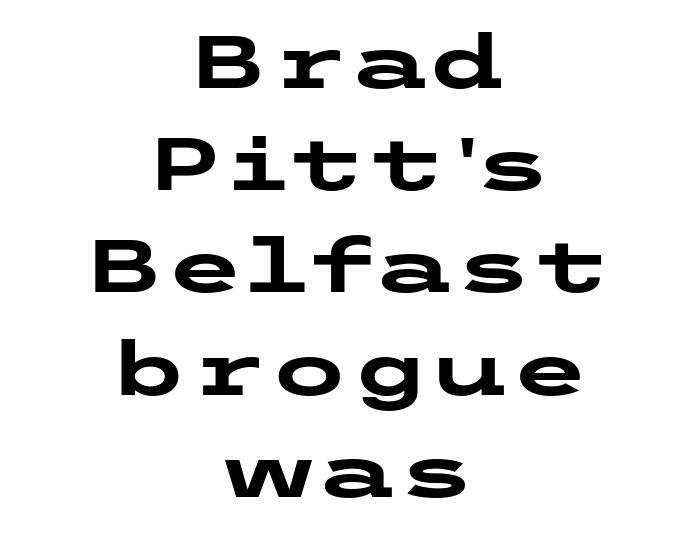
{"serif": "no", "italic": "no", "bold": "yes", "weight": "heavy", "width": "wide", "stroke_contrast": "low", "x_height": "medium", "underline": "no", "align": "center", "line_spacing": "normal", "line_spacing_ratio": 1.4, "letter_spacing": "normal", "letter_spacing_em": 0.0, "glyph_px": 73}
